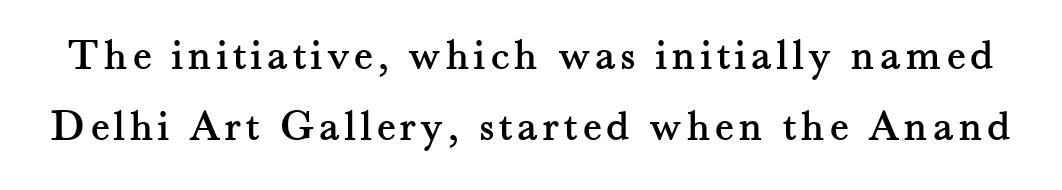
Q: Is the text italic (slanted)? A: No, it is upright.
Q: Is the typeface a serif or a sans-serif typeface? A: Serif.
Q: Is the text underlined? A: No.
Q: Is the spacing between lines tight, normal or loose? A: Normal.
Q: Width (condensed, normal, or wide)? A: Normal.
Q: Stroke contrast? A: Medium.
Q: x-height? A: Small.
Q: Monospaced? A: No.
